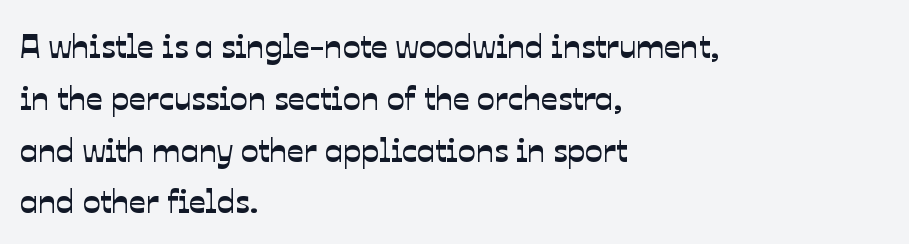
{"serif": "no", "width": "normal", "stroke_contrast": "low", "x_height": "medium", "monospaced": "no", "underline": "no", "align": "left", "line_spacing": "normal", "line_spacing_ratio": 1.57, "letter_spacing": "normal", "letter_spacing_em": 0.0, "glyph_px": 33}
